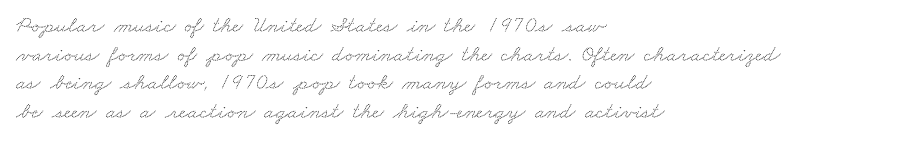
Teacher's note: observe the even left margin — that is flush-left alignment. Students, observe: this is what conventionally led text looks like. A clean baseline with only descenders dipping below it. Each word holds together tightly as a unit, with standard inter-letter gaps.
